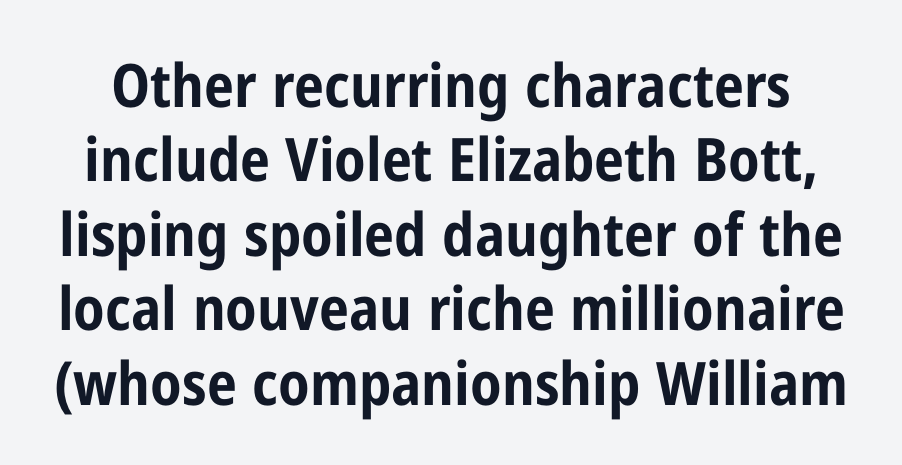
The image shows 60 px bold, condensed sans-serif type, upright; set line spacing 1.24x, normal letter spacing, not underlined; low stroke contrast and a medium x-height.
